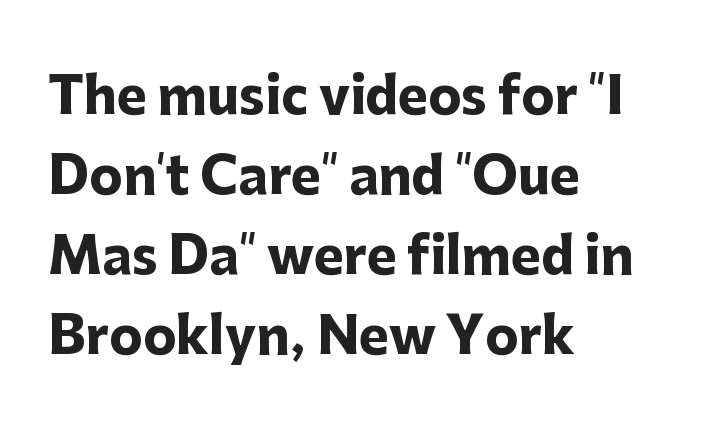
The image shows 50 px heavy sans-serif type, upright; set left-aligned, normal line spacing (1.6x), normal letter spacing, not underlined; low stroke contrast and a medium x-height.
